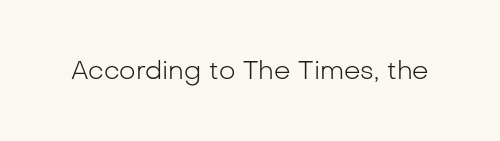
The image shows 26 px text type, upright; set normal letter spacing, not underlined.
